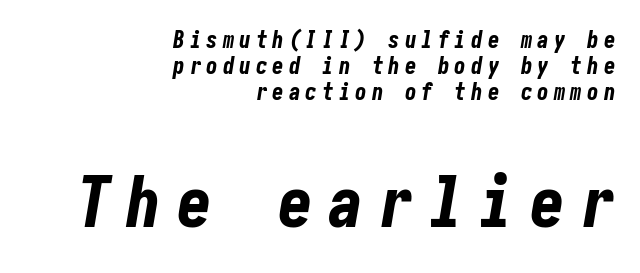
The image shows 70 px bold, condensed type, italic (leaning right); set right-aligned, tight line spacing (1.12x), unusually wide letter spacing (+0.22 em), not underlined; the second (bottom) block is 3.04x larger; low stroke contrast and a medium x-height.
